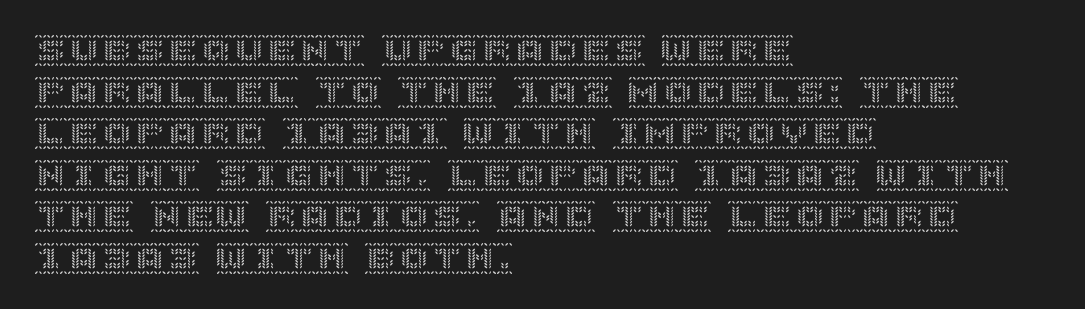
Q: Is the text italic (slanted)? A: No, it is upright.
Q: Is the text underlined? A: No.
Q: How is the paragraph aligned? A: Left-aligned.
Q: Is the spacing between letters normal or unusually wide? A: Normal.
Q: Is the spacing between lines tight, normal or loose? A: Normal.
Q: Width (condensed, normal, or wide)? A: Normal.
Q: x-height? A: Large.
